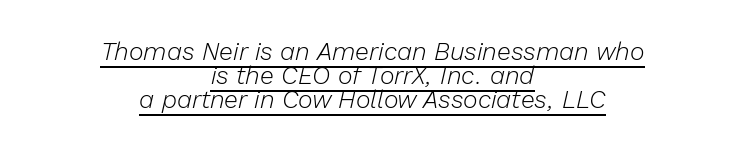
{"italic": "yes", "lean": "right", "slant_degrees": 13, "bold": "no", "underline": "yes", "align": "center", "line_spacing": "tight", "line_spacing_ratio": 0.97, "letter_spacing": "normal", "letter_spacing_em": 0.0, "glyph_px": 25}
